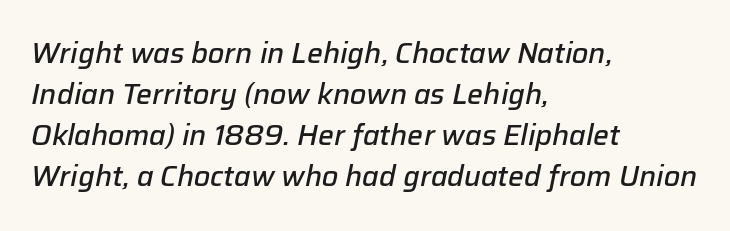
Q: Is the text bold? A: Semi-bold.
Q: Is the text italic (slanted)? A: Yes, it leans right by about 12 degrees.
Q: Is the text underlined? A: No.
Q: How is the paragraph aligned? A: Left-aligned.
Q: Is the spacing between letters normal or unusually wide? A: Normal.
Q: Is the spacing between lines tight, normal or loose? A: Normal.
Q: Width (condensed, normal, or wide)? A: Normal.
Q: Stroke contrast? A: Low.
Q: x-height? A: Medium.
Q: Monospaced? A: No.
